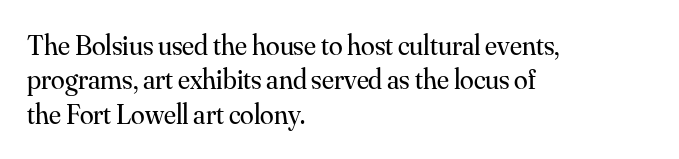
{"serif": "yes", "italic": "no", "bold": "no", "weight": "regular", "width": "normal", "stroke_contrast": "medium", "x_height": "small", "monospaced": "no", "underline": "no", "align": "left", "line_spacing_ratio": 1.23, "letter_spacing": "normal", "letter_spacing_em": 0.0, "glyph_px": 28}
